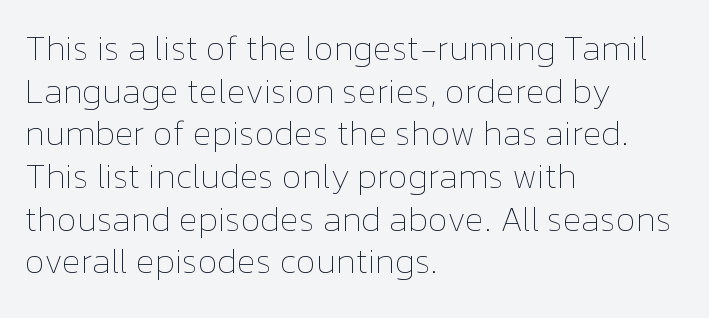
This rendering leaves character spacing at its baseline value. The rendering uses natural spacing where letterforms have individual widths. The characters are drawn with everyday or finer stroke widths. Visually the block forms a straight wall on the left and a jagged coastline on the right. The space beneath each line is pristine and unruled.
